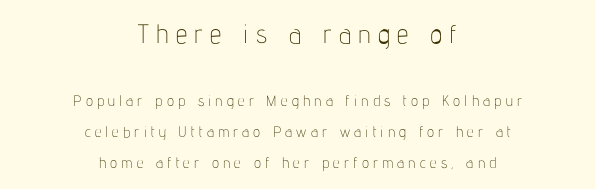
Q: Is the text bold? A: No.
Q: Is the text italic (slanted)? A: No, it is upright.
Q: Is the text underlined? A: No.
Q: How is the paragraph aligned? A: Centered.
Q: Is the spacing between letters normal or unusually wide? A: Unusually wide.
Q: Is the spacing between lines tight, normal or loose? A: Loose.
Q: Which block of text is set in a larger size, the first (top) or the second (bottom)? A: The first (top) one.
